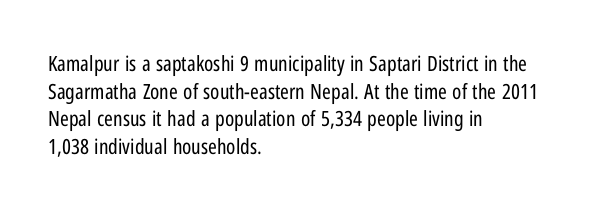
The image shows 21 px text type, upright; set left-aligned, normal line spacing (1.31x), normal letter spacing, not underlined.
